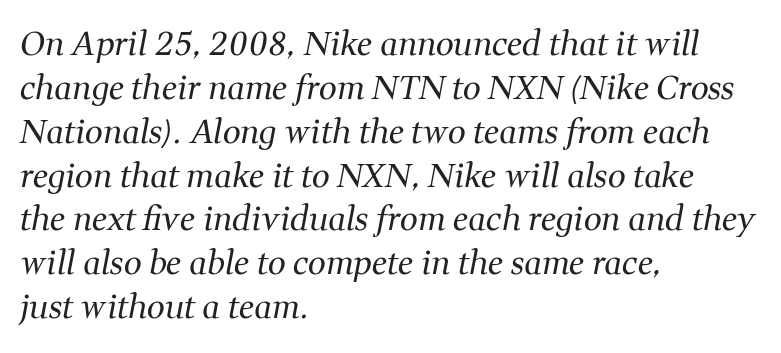
{"serif": "yes", "italic": "yes", "lean": "right", "slant_degrees": 11, "bold": "no", "weight": "regular", "width": "normal", "stroke_contrast": "medium", "x_height": "medium", "monospaced": "no", "underline": "no", "align": "left", "line_spacing": "normal", "line_spacing_ratio": 1.37, "letter_spacing": "normal", "letter_spacing_em": 0.0, "glyph_px": 32}
